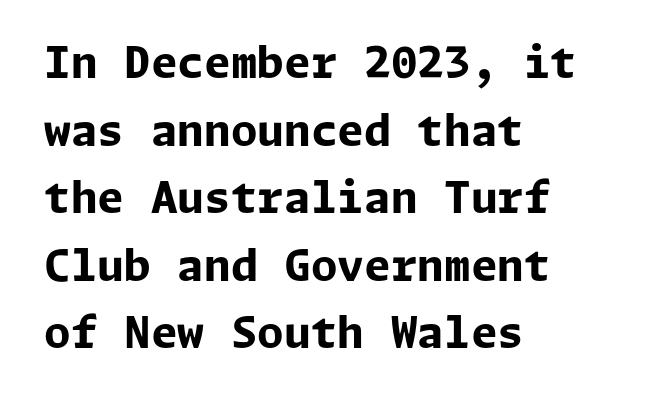
Every character sits straight up, as roman type does. Emphasis by weight is at full strength: bold. Layout note: lines flush left. The glyphs in this specimen are sans serif. The gap between lines stays unmarked. Does the leading feel generous? No, just average.
